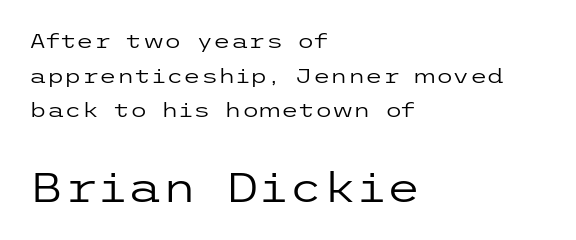
{"serif": "no", "italic": "no", "bold": "no", "weight": "regular", "width": "wide", "stroke_contrast": "low", "x_height": "medium", "underline": "no", "align": "left", "line_spacing_ratio": 1.73, "letter_spacing": "normal", "letter_spacing_em": 0.0, "larger_block": "second", "size_ratio": 2.0, "glyph_px": 40}
